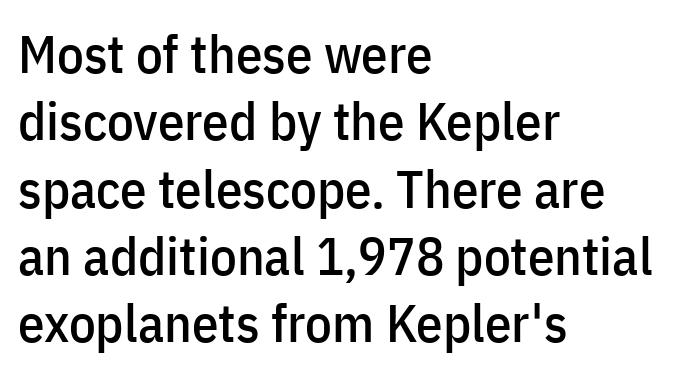
Q: Is the text italic (slanted)? A: No, it is upright.
Q: Is the typeface a serif or a sans-serif typeface? A: Sans-serif.
Q: Is the text underlined? A: No.
Q: How is the paragraph aligned? A: Left-aligned.
Q: Is the spacing between letters normal or unusually wide? A: Normal.
Q: Is the spacing between lines tight, normal or loose? A: Normal.
Q: Width (condensed, normal, or wide)? A: Condensed.
Q: Stroke contrast? A: Low.
Q: x-height? A: Medium.
Q: Monospaced? A: No.
